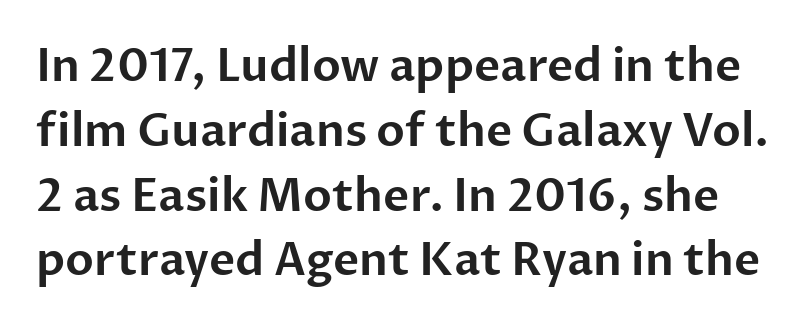
The image shows 45 px sans-serif type, upright; set normal line spacing (1.44x), normal letter spacing, not underlined; low stroke contrast and a medium x-height.
